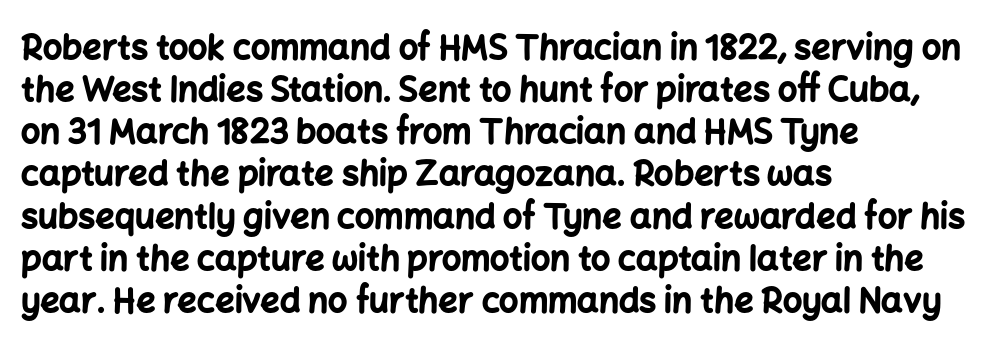
Q: Is the text bold? A: Yes.
Q: Is the text italic (slanted)? A: No, it is upright.
Q: Is the typeface a serif or a sans-serif typeface? A: Sans-serif.
Q: Is the text underlined? A: No.
Q: How is the paragraph aligned? A: Left-aligned.
Q: Is the spacing between letters normal or unusually wide? A: Normal.
Q: Width (condensed, normal, or wide)? A: Normal.
Q: Stroke contrast? A: Low.
Q: x-height? A: Medium.
Q: Monospaced? A: No.
